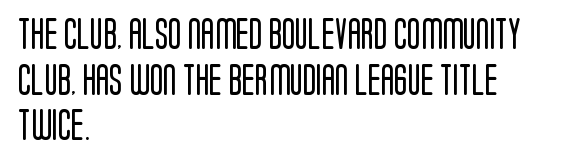
The image shows 31 px regular-weight, condensed sans-serif type, upright; set left-aligned, normal line spacing (1.47x), normal letter spacing, not underlined; low stroke contrast and a large x-height.
